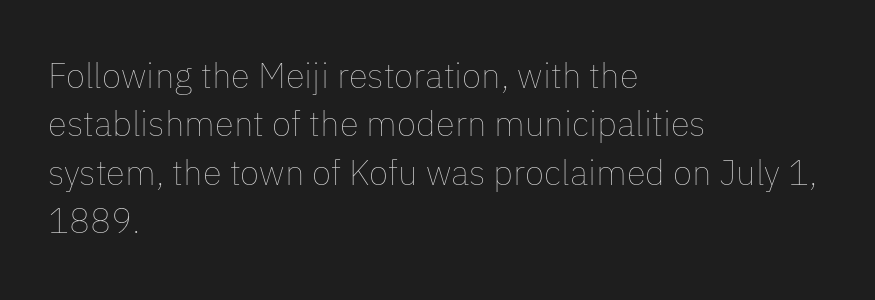
Q: Is the text bold? A: No.
Q: Is the text italic (slanted)? A: No, it is upright.
Q: Is the text underlined? A: No.
Q: How is the paragraph aligned? A: Left-aligned.
Q: Is the spacing between letters normal or unusually wide? A: Normal.
Q: Is the spacing between lines tight, normal or loose? A: Normal.
Q: Width (condensed, normal, or wide)? A: Normal.
Q: Stroke contrast? A: Low.
Q: x-height? A: Medium.
Q: Monospaced? A: No.
